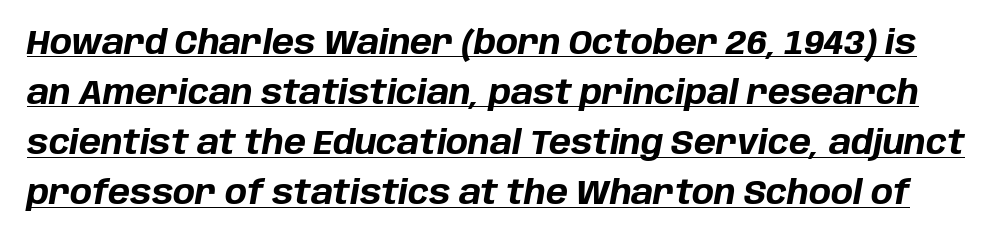
The image shows 33 px bold type, italic (leaning right); set normal line spacing (1.52x), normal letter spacing, underlined; low stroke contrast and a large x-height.
